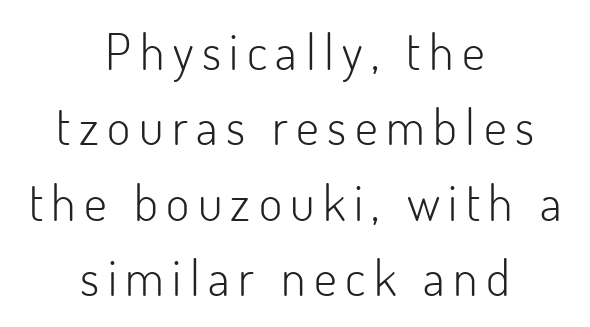
The image shows 50 px light sans-serif type, upright; set centered, normal line spacing (1.51x), not underlined; low stroke contrast and a small x-height.
